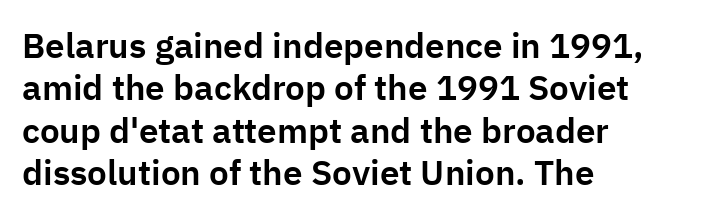
Q: Is the text italic (slanted)? A: No, it is upright.
Q: Is the typeface a serif or a sans-serif typeface? A: Sans-serif.
Q: Is the text underlined? A: No.
Q: How is the paragraph aligned? A: Left-aligned.
Q: Is the spacing between letters normal or unusually wide? A: Normal.
Q: Width (condensed, normal, or wide)? A: Normal.
Q: Stroke contrast? A: Low.
Q: x-height? A: Medium.
Q: Monospaced? A: No.
